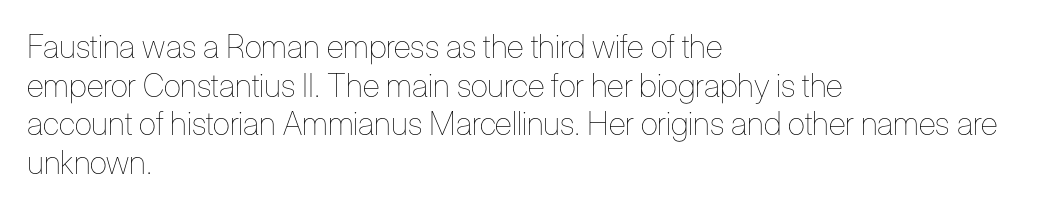
Q: Is the text bold? A: No.
Q: Is the text italic (slanted)? A: No, it is upright.
Q: Is the text underlined? A: No.
Q: How is the paragraph aligned? A: Left-aligned.
Q: Is the spacing between letters normal or unusually wide? A: Normal.
Q: Width (condensed, normal, or wide)? A: Condensed.
Q: Stroke contrast? A: Low.
Q: x-height? A: Medium.
Q: Monospaced? A: No.
